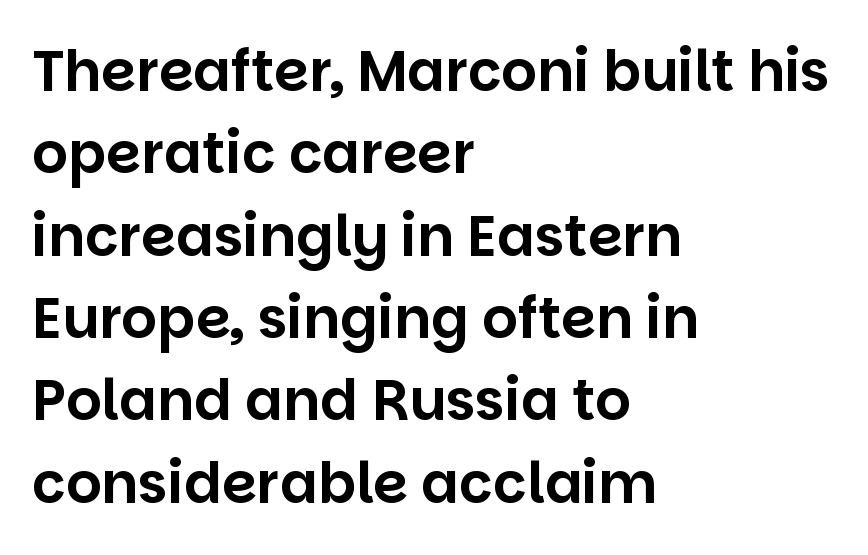
{"serif": "no", "italic": "no", "width": "normal", "stroke_contrast": "low", "x_height": "large", "monospaced": "no", "underline": "no", "align": "left", "line_spacing": "normal", "line_spacing_ratio": 1.47, "letter_spacing": "normal", "letter_spacing_em": 0.0, "glyph_px": 56}
